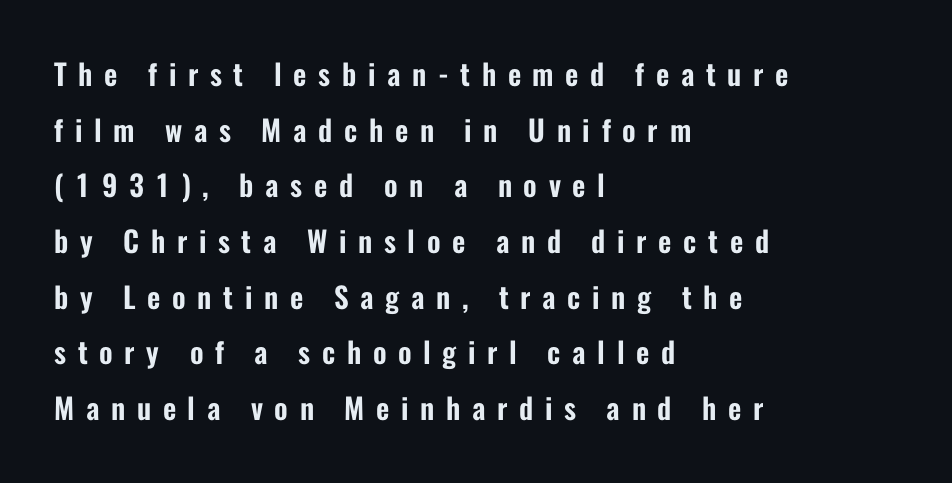
{"serif": "no", "italic": "no", "width": "condensed", "stroke_contrast": "low", "x_height": "medium", "monospaced": "no", "underline": "no", "align": "left", "line_spacing": "loose", "line_spacing_ratio": 1.92, "letter_spacing": "wide", "letter_spacing_em": 0.4, "glyph_px": 29}
